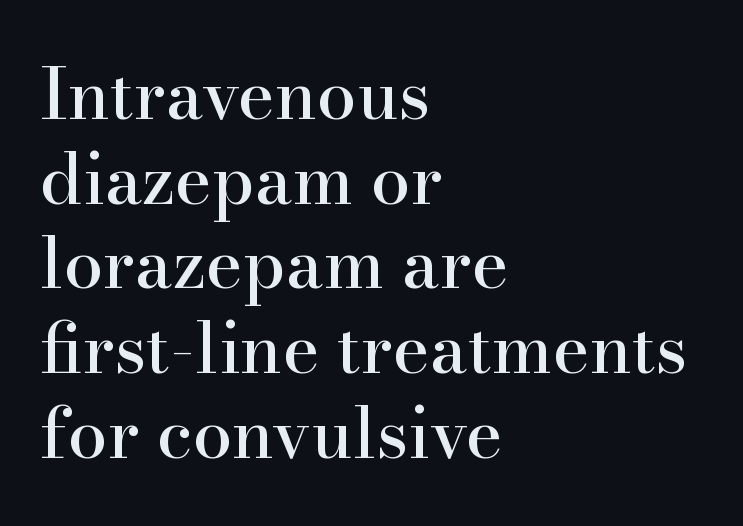
Check the space under the baseline: it is left empty. These lines stack with their left ends in a neat column. Upright lettering throughout. These lines keep a tight, regular rhythm from letter to letter. A typesetter would call this proportional, since set widths differ per character.
